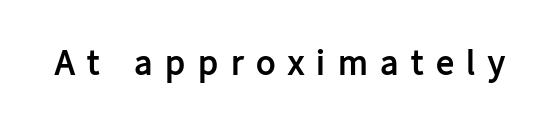
The image shows 36 px semibold sans-serif type, upright; set unusually wide letter spacing (+0.35 em), not underlined; low stroke contrast and a medium x-height.
